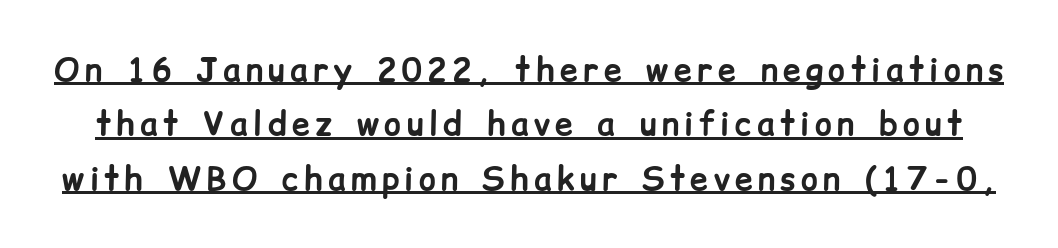
The image shows 32 px bold sans-serif type, upright; set normal line spacing (1.7x), underlined; low stroke contrast and a medium x-height.
